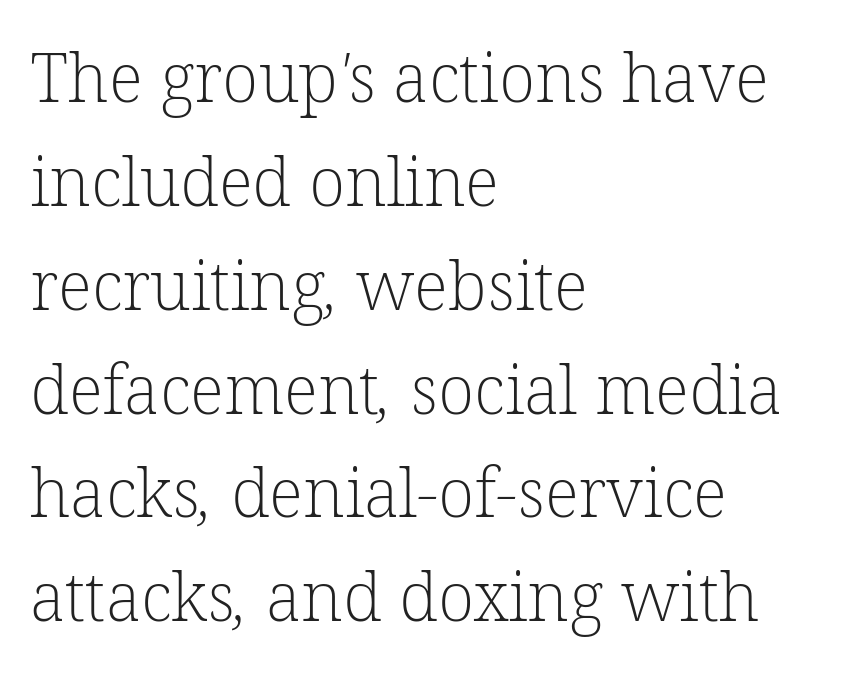
The image shows 67 px light serif type; set left-aligned, normal line spacing (1.55x), normal letter spacing, not underlined; low stroke contrast and a medium x-height.
